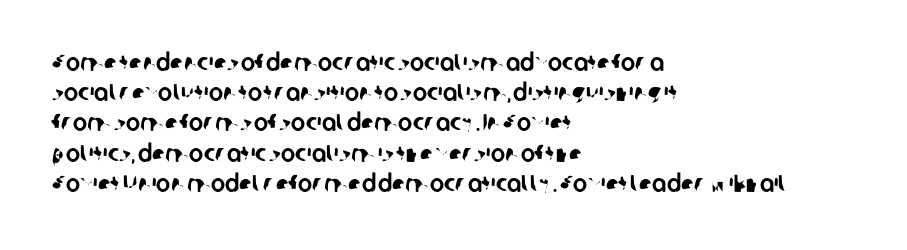
Each new line begins a customary step beneath the previous one. This rendering features lettering with no underline. This rendering uses left alignment, leaving the right contour irregular. How are the letters spaced? Ordinarily, with no added tracking.
